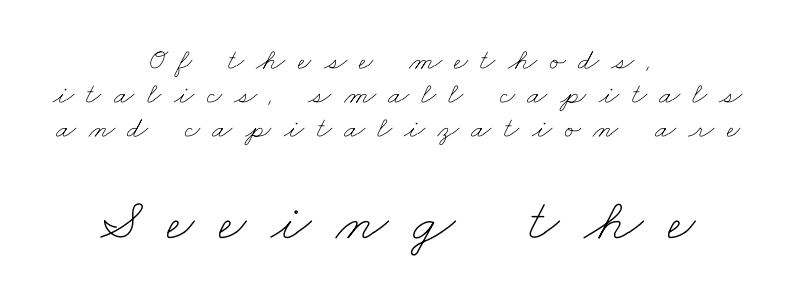
Q: Is the text bold? A: No.
Q: Is the text underlined? A: No.
Q: How is the paragraph aligned? A: Centered.
Q: Is the spacing between letters normal or unusually wide? A: Unusually wide.
Q: Is the spacing between lines tight, normal or loose? A: Tight.
Q: Which block of text is set in a larger size, the first (top) or the second (bottom)? A: The second (bottom) one.
Q: Width (condensed, normal, or wide)? A: Wide.
Q: Stroke contrast? A: Low.
Q: x-height? A: Small.
Q: Monospaced? A: No.
